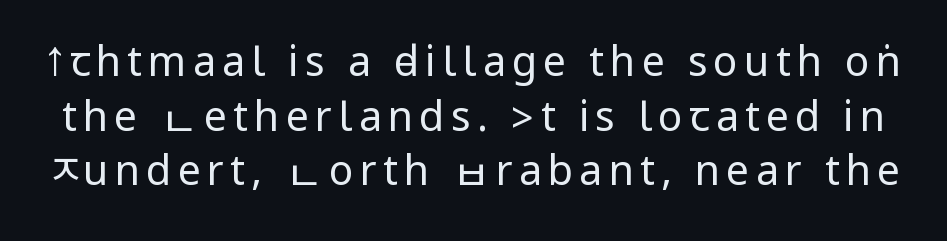
Q: Is the text bold? A: No.
Q: Is the text italic (slanted)? A: No, it is upright.
Q: Is the typeface a serif or a sans-serif typeface? A: Sans-serif.
Q: Is the text underlined? A: No.
Q: Is the spacing between lines tight, normal or loose? A: Normal.
Q: Width (condensed, normal, or wide)? A: Condensed.
Q: Stroke contrast? A: Low.
